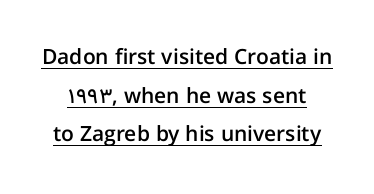
The image shows 21 px text type, upright; set line spacing 1.84x, normal letter spacing, underlined.
